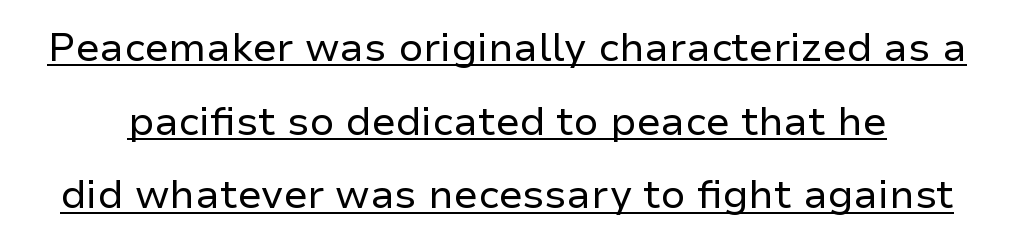
Q: Is the text bold? A: No.
Q: Is the text italic (slanted)? A: No, it is upright.
Q: Is the typeface a serif or a sans-serif typeface? A: Sans-serif.
Q: Is the text underlined? A: Yes.
Q: Is the spacing between letters normal or unusually wide? A: Normal.
Q: Width (condensed, normal, or wide)? A: Normal.
Q: Stroke contrast? A: Low.
Q: x-height? A: Medium.
Q: Monospaced? A: No.
